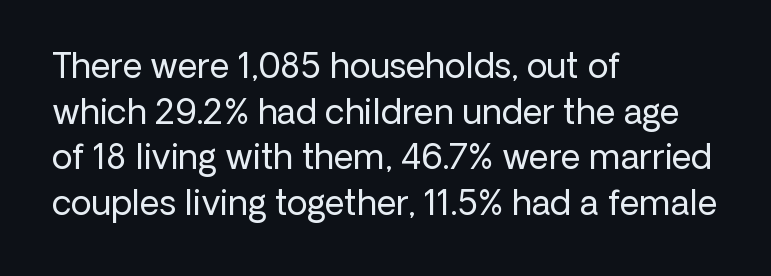
The image shows 34 px regular-weight sans-serif type, upright; set left-aligned, normal line spacing (1.34x), normal letter spacing, not underlined; low stroke contrast and a medium x-height.
